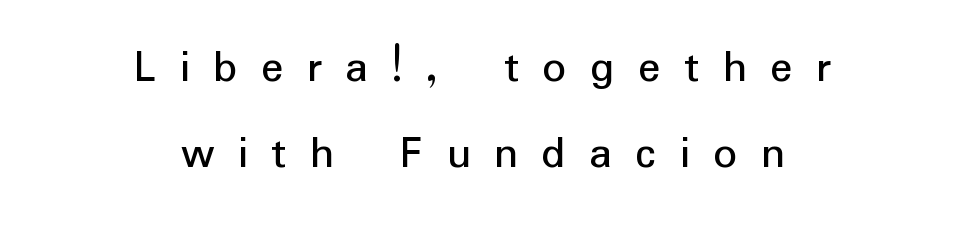
No italicization has been applied; the sample stays upright. The passage shown is typed in a proportional face where columns would drift. One-word summary of the alignment: center. The area under the type is left untouched. Type style note: lacks serifs.
